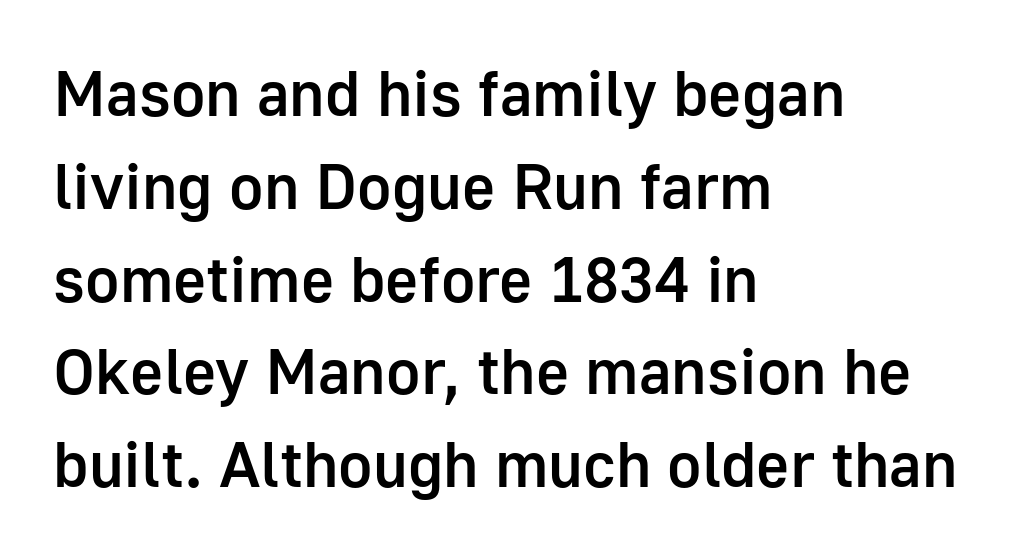
Q: Is the text bold? A: Semi-bold.
Q: Is the text italic (slanted)? A: No, it is upright.
Q: Is the typeface a serif or a sans-serif typeface? A: Sans-serif.
Q: Is the text underlined? A: No.
Q: How is the paragraph aligned? A: Left-aligned.
Q: Is the spacing between letters normal or unusually wide? A: Normal.
Q: Is the spacing between lines tight, normal or loose? A: Normal.
Q: Width (condensed, normal, or wide)? A: Normal.
Q: Stroke contrast? A: Low.
Q: x-height? A: Medium.
Q: Monospaced? A: No.
